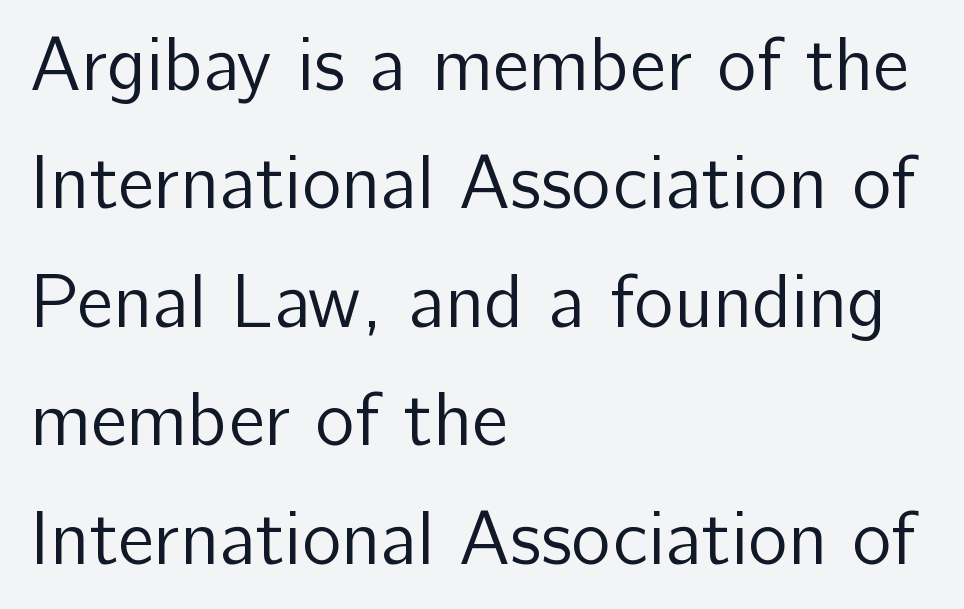
The letters sit at their default tracking, neither squeezed nor spread. The passage shown is typed in a proportional face where columns would drift. Weight: regular or lighter. Does the type have serifs? No, each stem ends abruptly.
